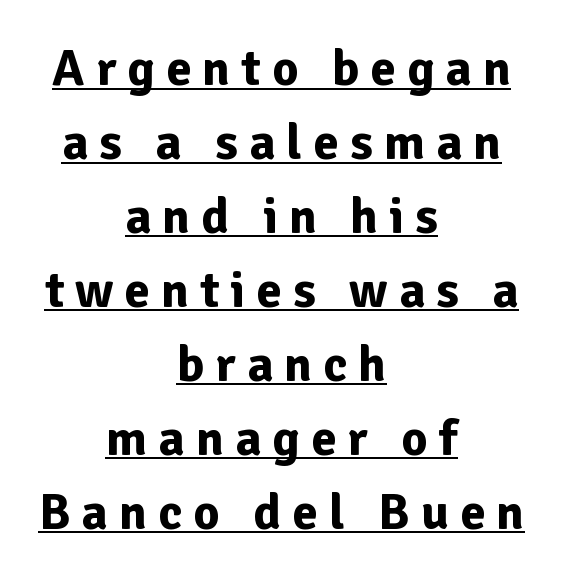
The image shows 51 px bold sans-serif type, upright; set centered, normal line spacing (1.45x), unusually wide letter spacing (+0.22 em), underlined; low stroke contrast and a medium x-height.
